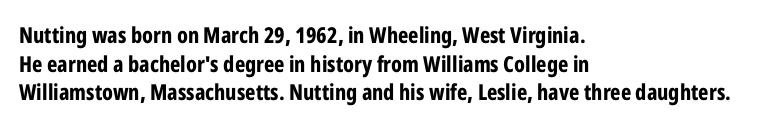
Teacher's note: observe the even left margin — that is flush-left alignment. You can tell it's not italic because the verticals are truly vertical. Words float on clear page, feet unadorned. The letterforms sit shoulder to shoulder at normal distance.
